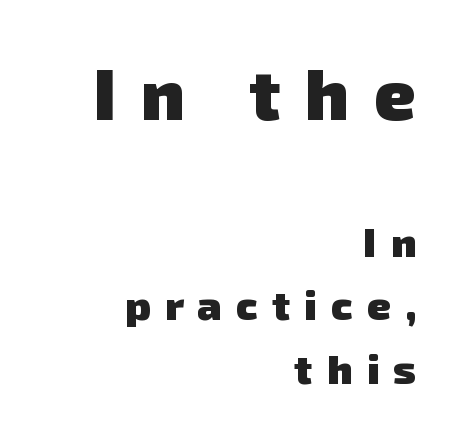
The image shows 71 px heavy sans-serif type; set right-aligned, normal line spacing (1.55x), unusually wide letter spacing (+0.35 em), not underlined; the first (top) block is 1.73x larger; low stroke contrast and a medium x-height.
